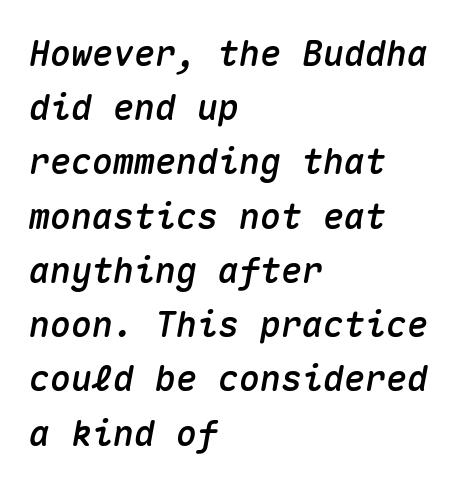
{"italic": "yes", "lean": "right", "slant_degrees": 10, "width": "normal", "stroke_contrast": "medium", "x_height": "medium", "monospaced": "yes", "underline": "no", "align": "left", "line_spacing": "normal", "line_spacing_ratio": 1.55, "letter_spacing": "normal", "letter_spacing_em": 0.0, "glyph_px": 35}
